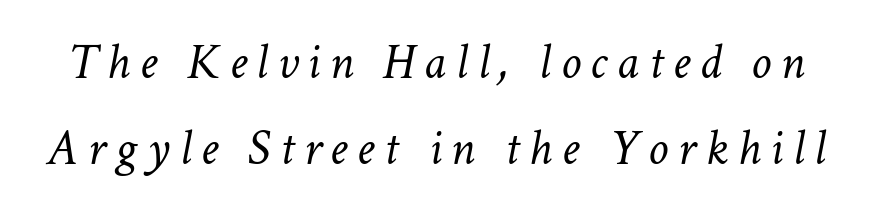
Words float on clear page, feet unadorned. The face looks like a standard text weight, possibly lighter. Quick note: interline space is typical. Think of a printed novel: that variable character pitch is what you see here. Rendered with sloped, italic letterforms.
